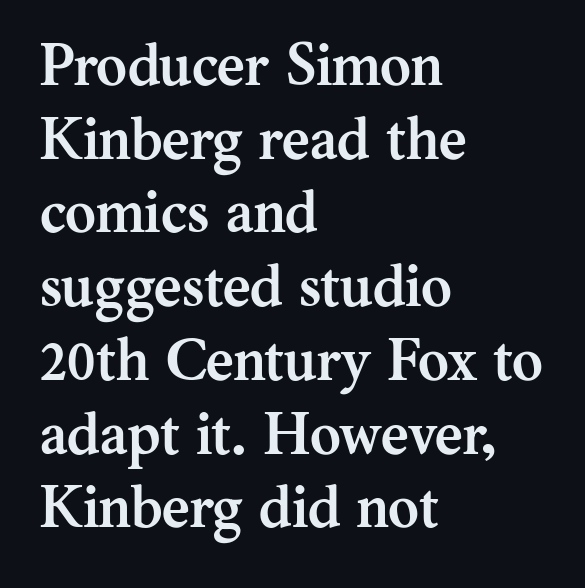
{"serif": "yes", "italic": "no", "bold": "yes", "weight": "semibold", "width": "normal", "stroke_contrast": "medium", "x_height": "medium", "monospaced": "no", "underline": "no", "align": "left", "line_spacing": "normal", "line_spacing_ratio": 1.25, "letter_spacing": "normal", "letter_spacing_em": 0.0, "glyph_px": 59}
